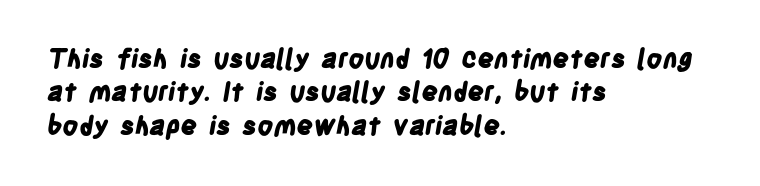
Short note: letters normally spaced. Just letters on the line, the space beneath them empty. Evenly set lines give the paragraph a standard silhouette. Thick stems and heavy bowls — unmistakably bold.
